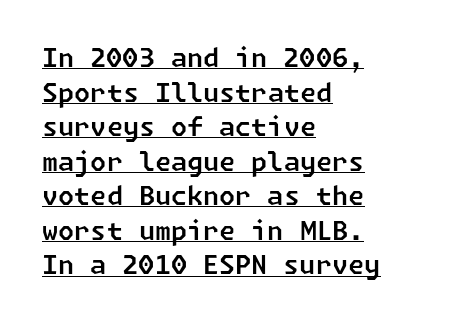
{"underline": "yes", "align": "left", "line_spacing": "normal", "line_spacing_ratio": 1.33, "letter_spacing": "normal", "letter_spacing_em": 0.0, "glyph_px": 26}
